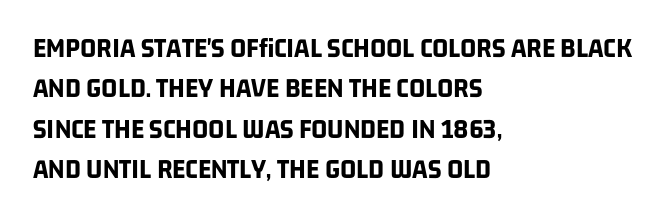
Is the block centered? No — it sits flush against the left margin. Regarding leading, the lines here are spaced in the standard way. Standard letterfit; no display-style spreading of the glyphs. Its strokes are broad and dark, the hallmark of bold type. Spacing verdict: proportional, widths tailored to each character.
